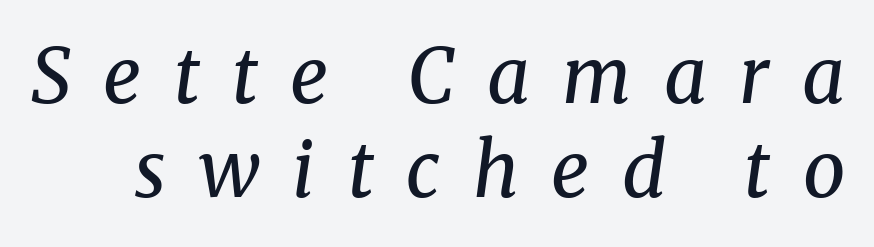
{"serif": "yes", "italic": "yes", "lean": "right", "slant_degrees": 8, "bold": "no", "weight": "regular", "width": "normal", "stroke_contrast": "medium", "x_height": "medium", "monospaced": "no", "underline": "no", "line_spacing": "normal", "line_spacing_ratio": 1.25, "letter_spacing": "wide", "letter_spacing_em": 0.43, "glyph_px": 75}
